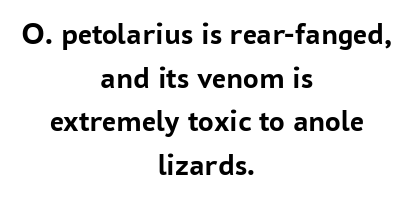
The image shows 31 px semibold sans-serif type, upright; set centered, normal line spacing (1.41x), normal letter spacing, not underlined; low stroke contrast and a medium x-height.
